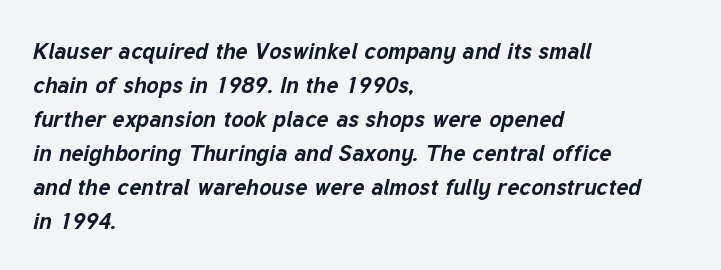
Q: Is the text bold? A: Yes.
Q: Is the text italic (slanted)? A: Yes, it leans right by about 12 degrees.
Q: Is the text underlined? A: No.
Q: How is the paragraph aligned? A: Left-aligned.
Q: Is the spacing between letters normal or unusually wide? A: Normal.
Q: Is the spacing between lines tight, normal or loose? A: Normal.
